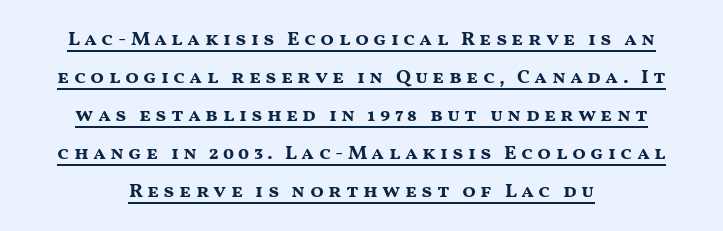
The image shows 20 px bold type, upright; set loose line spacing (1.9x), unusually wide letter spacing (+0.21 em), underlined.
